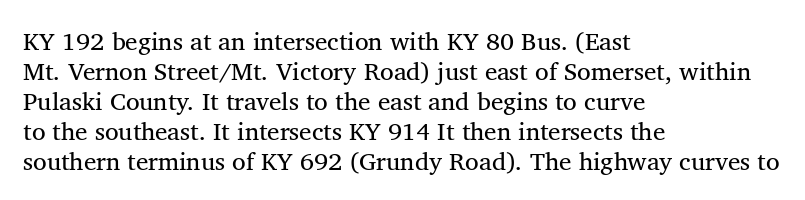
Q: Is the text bold? A: No.
Q: Is the text italic (slanted)? A: No, it is upright.
Q: Is the text underlined? A: No.
Q: How is the paragraph aligned? A: Left-aligned.
Q: Is the spacing between letters normal or unusually wide? A: Normal.
